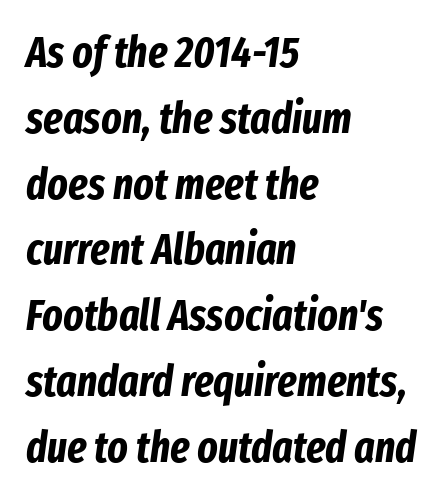
Q: Is the text bold? A: Yes.
Q: Is the text italic (slanted)? A: Yes, it leans right by about 8 degrees.
Q: Is the text underlined? A: No.
Q: How is the paragraph aligned? A: Left-aligned.
Q: Is the spacing between letters normal or unusually wide? A: Normal.
Q: Is the spacing between lines tight, normal or loose? A: Normal.
Q: Width (condensed, normal, or wide)? A: Condensed.
Q: Stroke contrast? A: Low.
Q: x-height? A: Medium.
Q: Monospaced? A: No.
